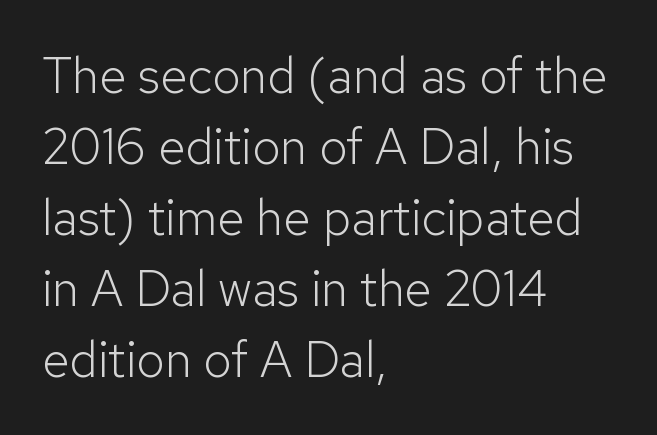
The image shows 50 px light sans-serif type, upright; set left-aligned, normal line spacing (1.42x), normal letter spacing, not underlined; low stroke contrast and a medium x-height.
